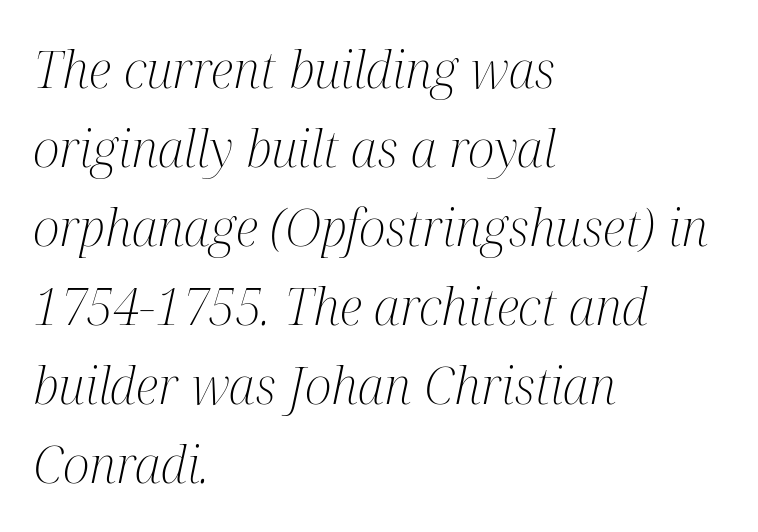
Each letter keeps its own natural width here, so spacing adapts to shape. Characters follow at the spacing the type designer built in. Weight: regular or lighter. The lettering tilts uniformly, giving the passage an italic look.
